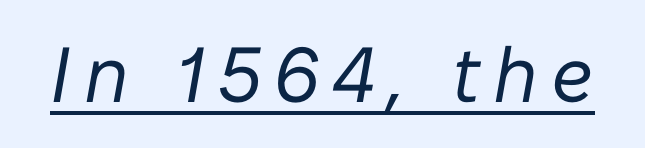
The image shows 78 px regular-weight type, italic (leaning right); set underlined; low stroke contrast and a medium x-height.
